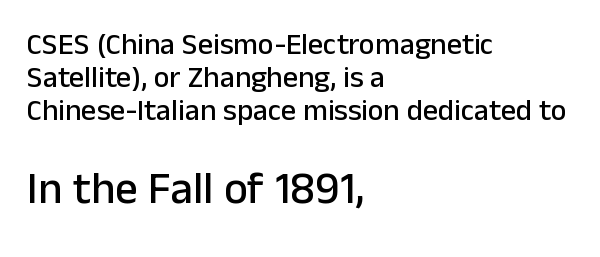
The image shows 45 px sans-serif type, upright; set left-aligned, tight line spacing (1.1x), normal letter spacing, not underlined; the second (bottom) block is 1.5x larger; low stroke contrast and a medium x-height.
